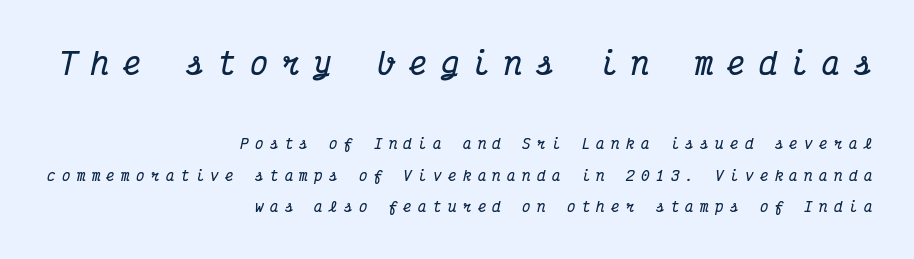
Font category for this specimen: serif. Look at the glyph heights: the upper group is clearly the bigger setting. Check the space under the baseline: it is left empty. Each word looks stretched out because of the extra space between its letters.
